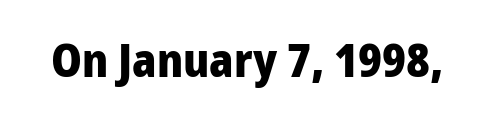
This rendering features lettering with no underline. The type sits square on the baseline with zero lean. Unlike a traditional serif, this face leaves its strokes unadorned. Is this a fixed-width face? No — the glyphs have proportional, varying widths.
